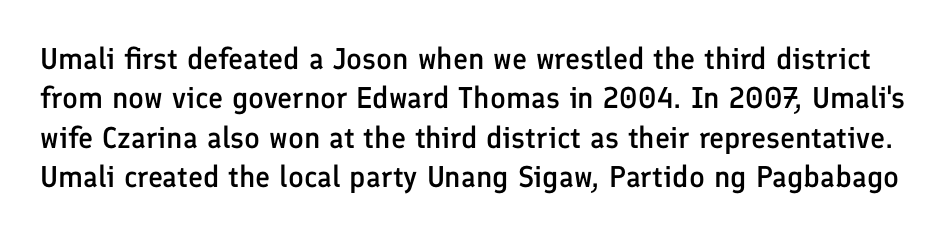
Q: Is the text bold? A: Semi-bold.
Q: Is the text italic (slanted)? A: No, it is upright.
Q: Is the typeface a serif or a sans-serif typeface? A: Sans-serif.
Q: Is the text underlined? A: No.
Q: Is the spacing between letters normal or unusually wide? A: Normal.
Q: Is the spacing between lines tight, normal or loose? A: Normal.
Q: Width (condensed, normal, or wide)? A: Normal.
Q: Stroke contrast? A: Low.
Q: x-height? A: Medium.
Q: Monospaced? A: No.
